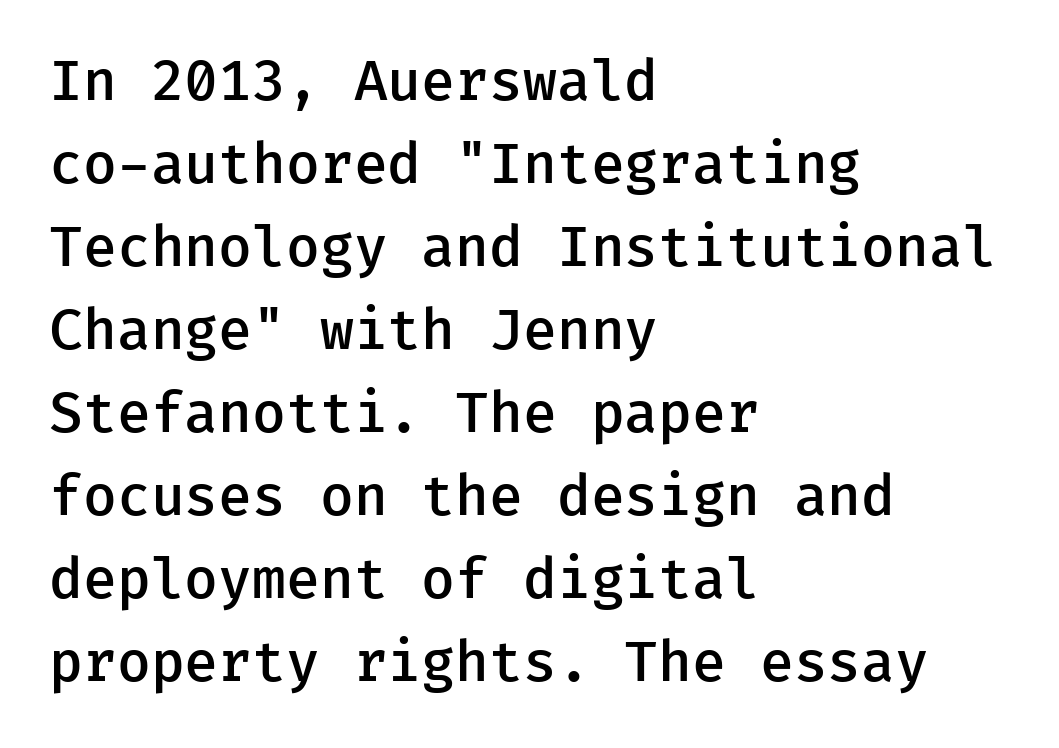
The image shows 55 px semibold sans-serif type, upright; set left-aligned, normal line spacing (1.51x), normal letter spacing, not underlined; low stroke contrast and a medium x-height.
